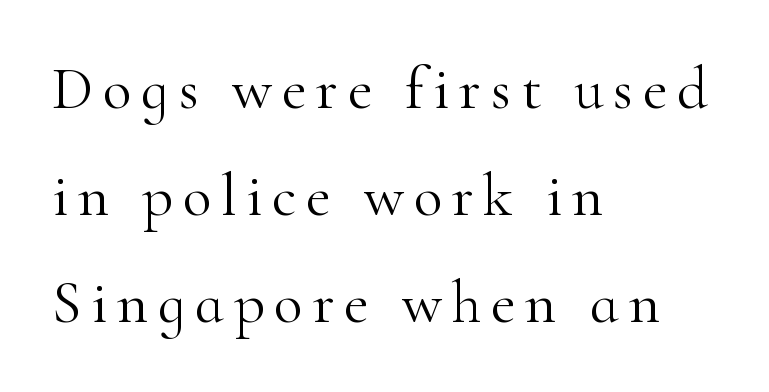
{"serif": "yes", "italic": "no", "bold": "no", "weight": "light", "width": "normal", "stroke_contrast": "high", "x_height": "small", "monospaced": "no", "underline": "no", "align": "left", "line_spacing_ratio": 1.78, "glyph_px": 60}
